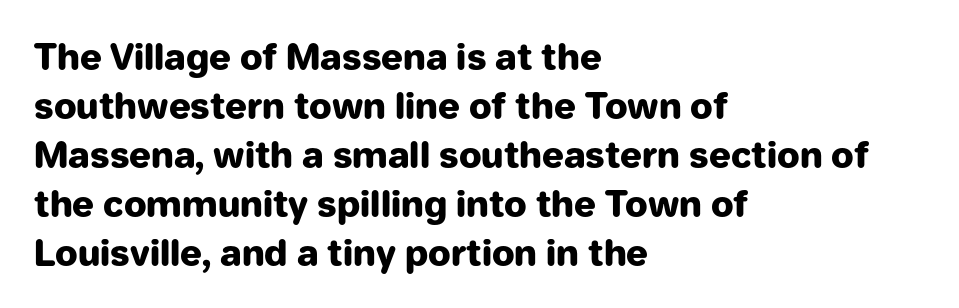
{"serif": "no", "italic": "no", "bold": "yes", "weight": "heavy", "width": "normal", "stroke_contrast": "low", "x_height": "medium", "monospaced": "no", "underline": "no", "align": "left", "line_spacing": "normal", "line_spacing_ratio": 1.36, "letter_spacing": "normal", "letter_spacing_em": 0.0, "glyph_px": 36}
